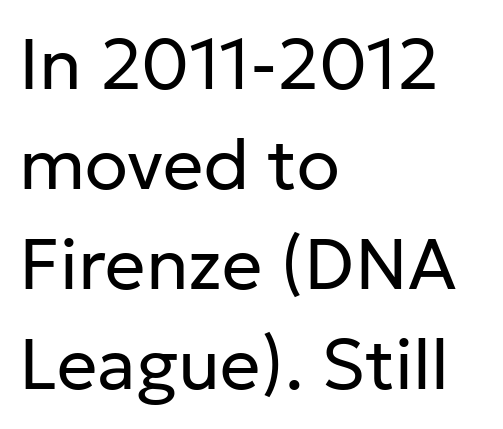
Stroke thickness stays within the range of a standard reading face or lighter. There is no visible air inserted between adjacent glyphs. Descender tails drop into unmarked territory. This sample has the flowing, uneven cadence of proportional lettering. Letterform terminals end flat and unadorned throughout the passage. Caption: multi-line text, flush left, ragged right.
